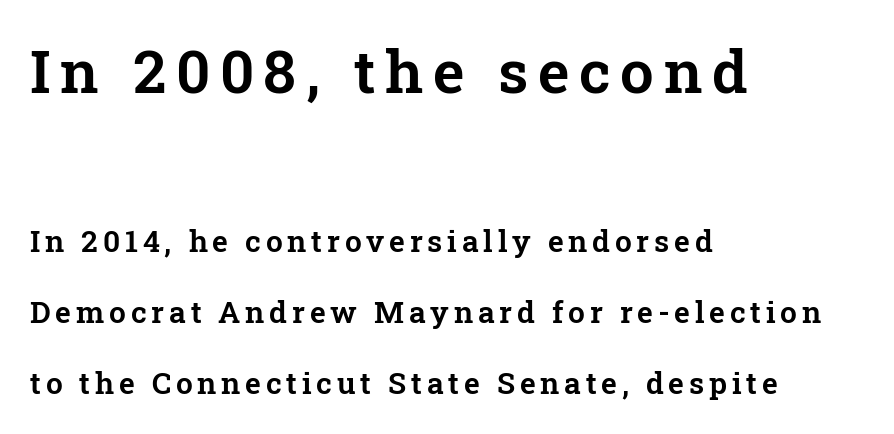
The image shows 60 px serif type, upright; set left-aligned, loose line spacing (2.37x), not underlined; the first (top) block is 2.0x larger; low stroke contrast and a medium x-height.
